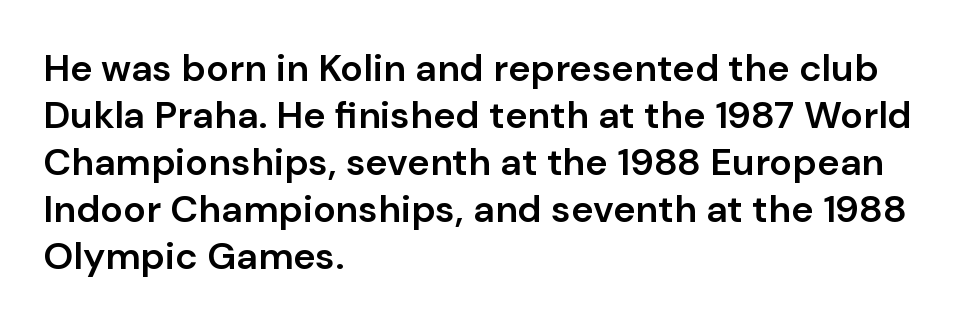
The image shows 38 px semibold sans-serif type, upright; set left-aligned, line spacing 1.24x, normal letter spacing, not underlined; low stroke contrast and a medium x-height.
